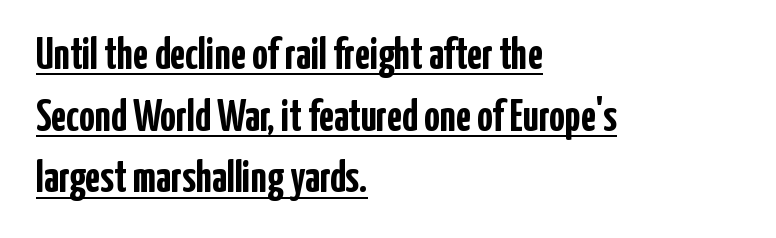
{"serif": "no", "italic": "no", "bold": "yes", "weight": "semibold", "width": "condensed", "stroke_contrast": "low", "x_height": "medium", "monospaced": "no", "underline": "yes", "align": "left", "line_spacing": "normal", "line_spacing_ratio": 1.4, "letter_spacing": "normal", "letter_spacing_em": 0.0, "glyph_px": 44}
